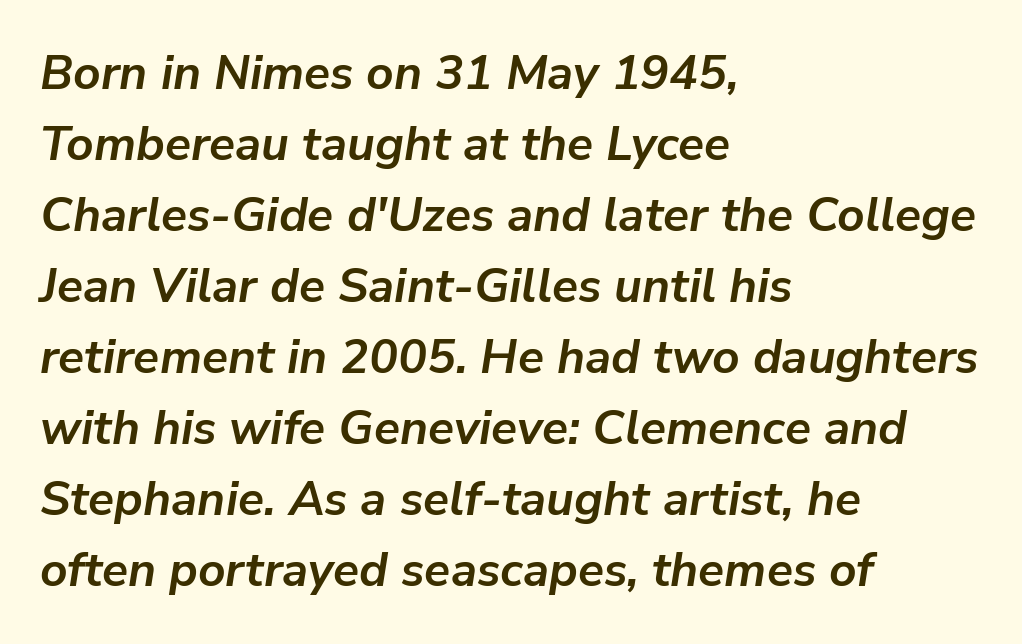
Between one letter and the next there's only the usual sliver of space. This sample has the flowing, uneven cadence of proportional lettering. Underlining? Definitely not there. The space between consecutive lines is moderate.
